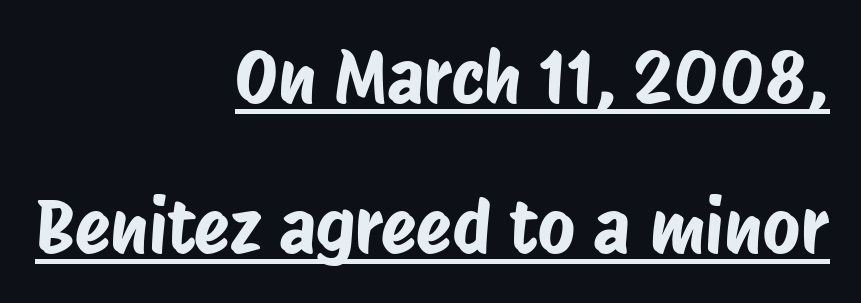
Q: Is the typeface a serif or a sans-serif typeface? A: Sans-serif.
Q: Is the text underlined? A: Yes.
Q: How is the paragraph aligned? A: Right-aligned.
Q: Is the spacing between letters normal or unusually wide? A: Normal.
Q: Is the spacing between lines tight, normal or loose? A: Loose.
Q: Width (condensed, normal, or wide)? A: Condensed.
Q: Stroke contrast? A: Low.
Q: x-height? A: Large.
Q: Monospaced? A: No.
